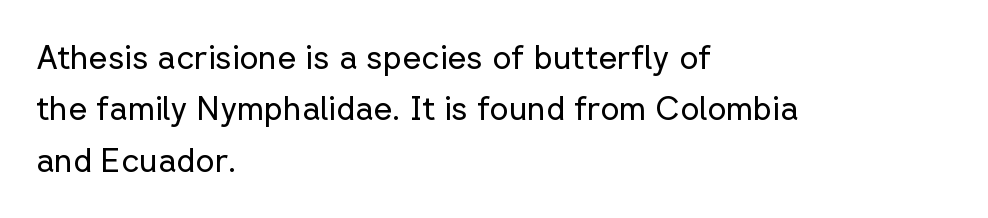
The image shows 33 px regular-weight sans-serif type, upright; set left-aligned, normal line spacing (1.56x), normal letter spacing, not underlined; low stroke contrast and a medium x-height.
